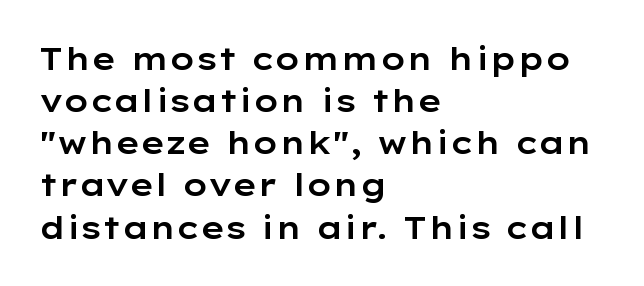
{"serif": "no", "italic": "no", "width": "wide", "stroke_contrast": "low", "x_height": "medium", "monospaced": "no", "underline": "no", "align": "left", "line_spacing": "normal", "line_spacing_ratio": 1.36, "letter_spacing": "normal", "letter_spacing_em": 0.0, "glyph_px": 31}
